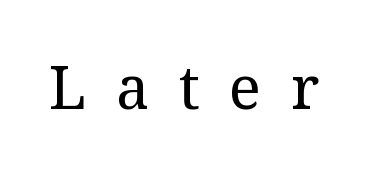
Q: Is the text bold? A: No.
Q: Is the text italic (slanted)? A: No, it is upright.
Q: Is the typeface a serif or a sans-serif typeface? A: Serif.
Q: Is the text underlined? A: No.
Q: Is the spacing between letters normal or unusually wide? A: Unusually wide.
Q: Width (condensed, normal, or wide)? A: Normal.
Q: Stroke contrast? A: Medium.
Q: x-height? A: Medium.
Q: Monospaced? A: No.
